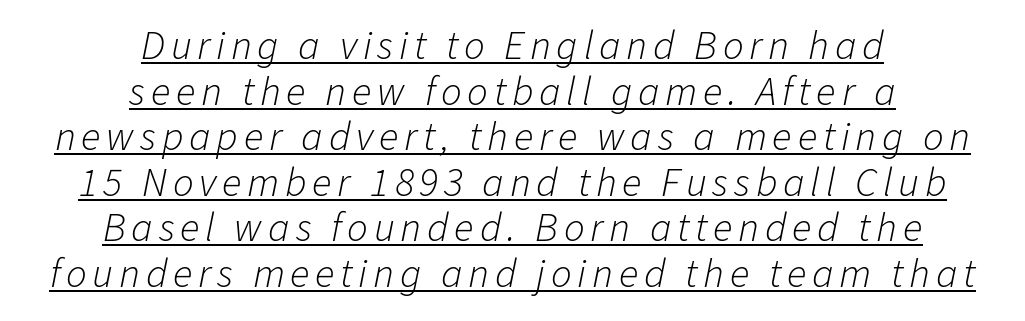
Is the type slanted? Yes — the strokes lean at a clear angle. Nothing heavy about these letters — not bold at all. Every word sits above its own underline. Visually the block forms a symmetrical silhouette, jagged on both flanks.
